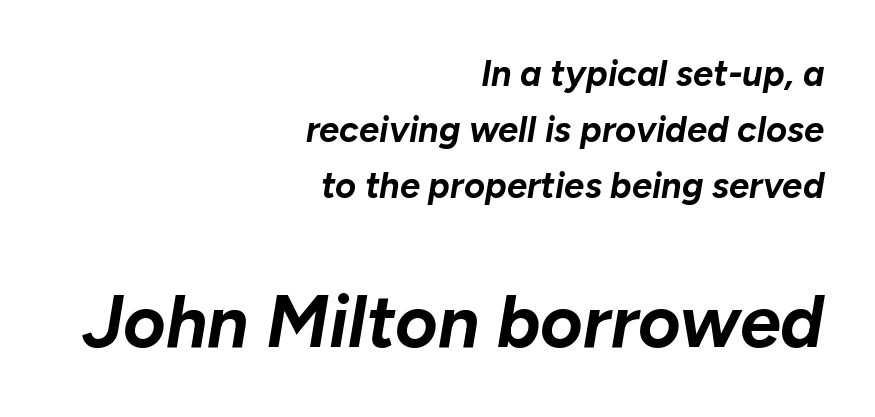
{"italic": "yes", "lean": "right", "slant_degrees": 10, "bold": "yes", "weight": "bold", "width": "normal", "stroke_contrast": "low", "x_height": "medium", "monospaced": "no", "underline": "no", "align": "right", "line_spacing": "normal", "line_spacing_ratio": 1.55, "letter_spacing": "normal", "letter_spacing_em": 0.0, "larger_block": "second", "size_ratio": 2.03, "glyph_px": 73}
